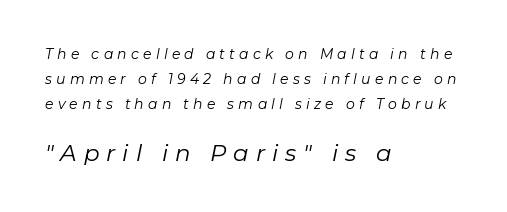
{"italic": "yes", "lean": "right", "slant_degrees": 11, "bold": "no", "underline": "no", "align": "left", "line_spacing_ratio": 1.77, "letter_spacing": "wide", "letter_spacing_em": 0.3, "larger_block": "second", "size_ratio": 1.64, "glyph_px": 23}
